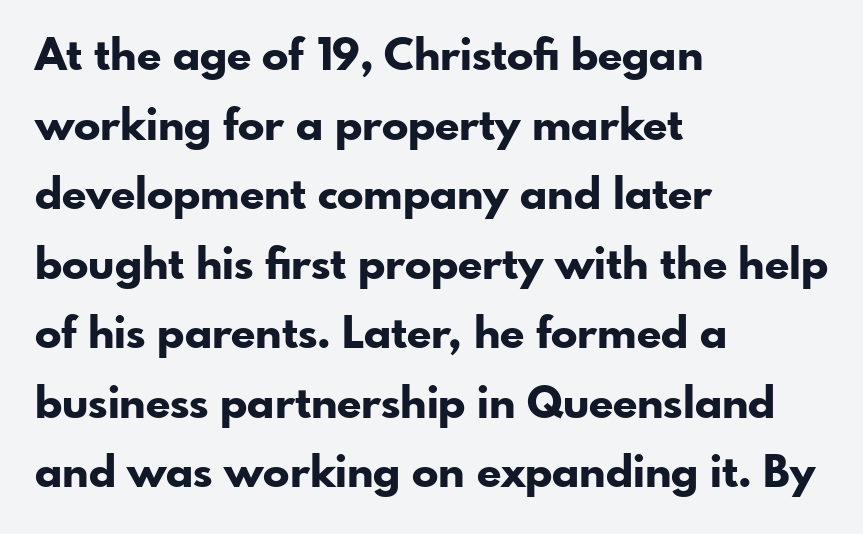
{"serif": "no", "italic": "no", "bold": "yes", "weight": "bold", "width": "normal", "stroke_contrast": "low", "x_height": "small", "monospaced": "no", "underline": "no", "align": "left", "line_spacing": "normal", "line_spacing_ratio": 1.58, "letter_spacing": "normal", "letter_spacing_em": 0.0, "glyph_px": 44}
